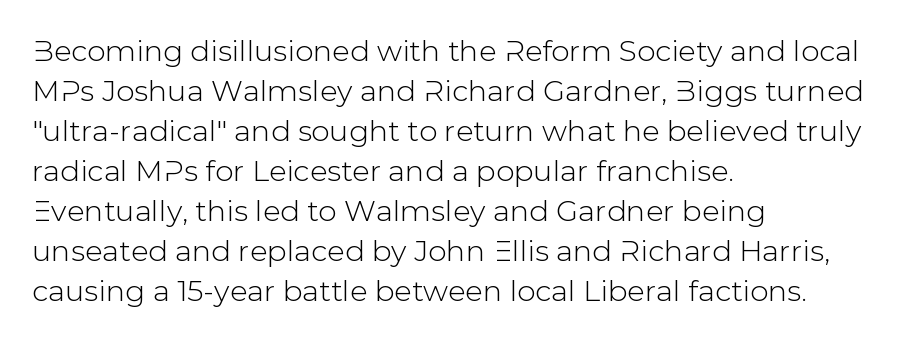
{"serif": "no", "italic": "no", "width": "normal", "stroke_contrast": "low", "x_height": "medium", "monospaced": "no", "underline": "no", "align": "left", "line_spacing": "normal", "line_spacing_ratio": 1.38, "letter_spacing": "normal", "letter_spacing_em": 0.0, "glyph_px": 29}
